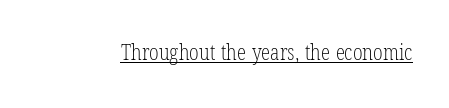
{"italic": "no", "bold": "no", "underline": "yes", "letter_spacing": "normal", "letter_spacing_em": 0.0, "glyph_px": 21}
